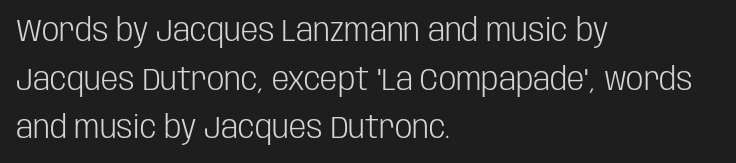
The image shows 31 px light, condensed sans-serif type, upright; set left-aligned, normal line spacing (1.57x), normal letter spacing, not underlined; low stroke contrast and a large x-height.
